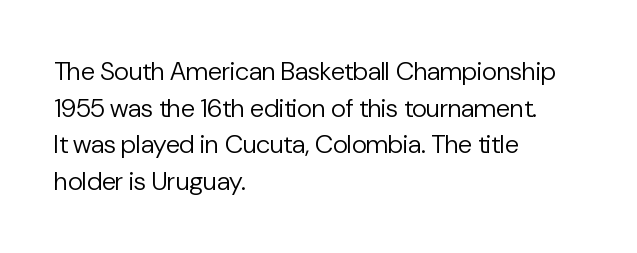
The image shows 26 px text type, upright; set left-aligned, normal line spacing (1.41x), normal letter spacing, not underlined.
